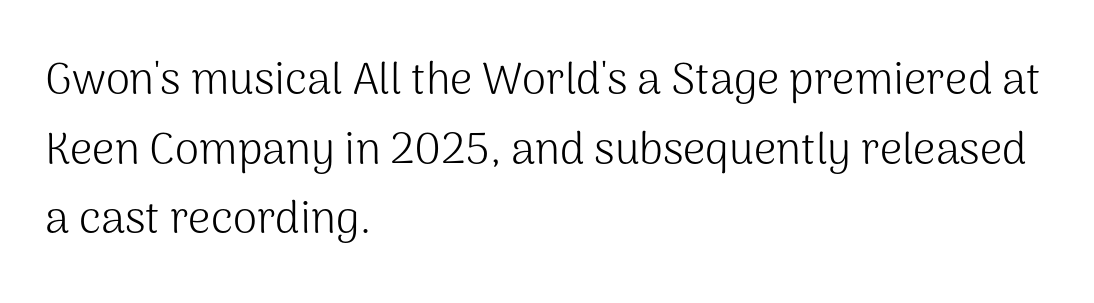
The image shows 44 px light sans-serif type, upright; set left-aligned, normal line spacing (1.58x), normal letter spacing, not underlined; medium stroke contrast and a medium x-height.
